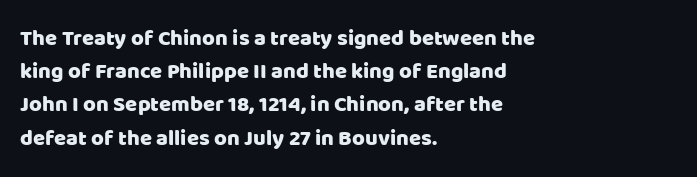
{"italic": "no", "underline": "no", "align": "left", "line_spacing": "normal", "line_spacing_ratio": 1.51, "letter_spacing": "normal", "letter_spacing_em": 0.0, "glyph_px": 22}
